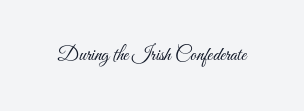
The image shows 20 px text type; set normal letter spacing, not underlined.
